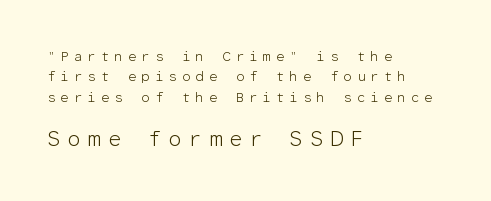
Q: Is the text bold? A: No.
Q: Is the text italic (slanted)? A: No, it is upright.
Q: Is the text underlined? A: No.
Q: How is the paragraph aligned? A: Left-aligned.
Q: Is the spacing between letters normal or unusually wide? A: Unusually wide.
Q: Is the spacing between lines tight, normal or loose? A: Normal.
Q: Which block of text is set in a larger size, the first (top) or the second (bottom)? A: The second (bottom) one.
